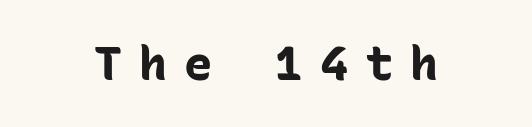
Q: Is the text bold? A: Yes.
Q: Is the text italic (slanted)? A: No, it is upright.
Q: Is the typeface a serif or a sans-serif typeface? A: Sans-serif.
Q: Is the text underlined? A: No.
Q: How is the paragraph aligned? A: Centered.
Q: Is the spacing between letters normal or unusually wide? A: Unusually wide.
Q: Width (condensed, normal, or wide)? A: Normal.
Q: Stroke contrast? A: Low.
Q: x-height? A: Medium.
Q: Monospaced? A: Yes.
